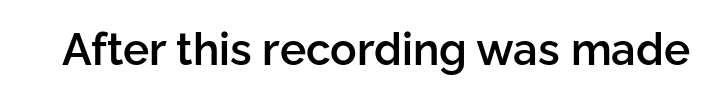
{"serif": "no", "italic": "no", "bold": "semi", "weight": "semibold", "width": "normal", "stroke_contrast": "low", "x_height": "medium", "monospaced": "no", "underline": "no", "letter_spacing": "normal", "letter_spacing_em": 0.0, "glyph_px": 44}
